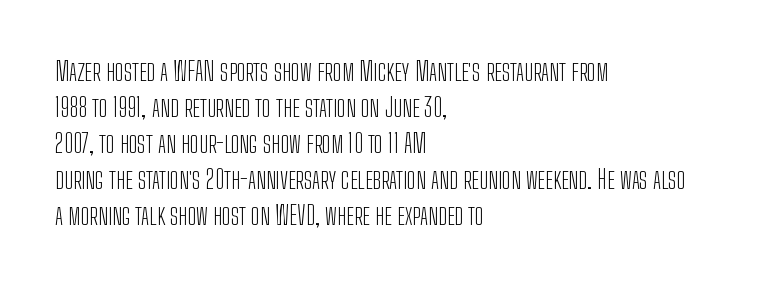
The image shows 26 px text type, upright; set left-aligned, normal line spacing (1.38x), normal letter spacing, not underlined.
